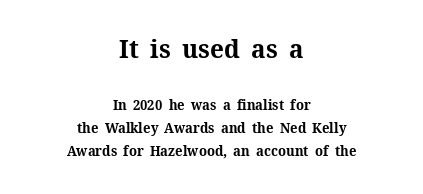
{"italic": "no", "bold": "yes", "underline": "no", "align": "center", "line_spacing": "normal", "line_spacing_ratio": 1.66, "letter_spacing": "normal", "letter_spacing_em": 0.0, "larger_block": "first", "size_ratio": 1.86, "glyph_px": 26}
